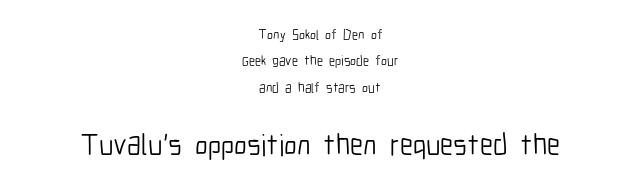
The image shows 30 px light, condensed sans-serif type, upright; set centered, line spacing 1.88x, normal letter spacing, not underlined; the second (bottom) block is 2.14x larger; low stroke contrast and a medium x-height.
